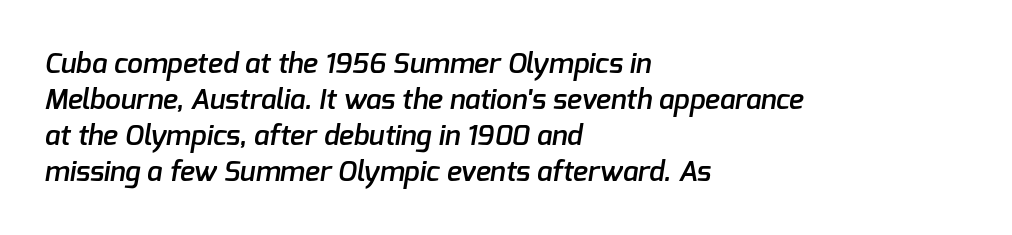
{"serif": "no", "bold": "semi", "weight": "semibold", "width": "normal", "stroke_contrast": "low", "x_height": "medium", "monospaced": "no", "underline": "no", "align": "left", "line_spacing": "normal", "line_spacing_ratio": 1.28, "letter_spacing": "normal", "letter_spacing_em": 0.0, "glyph_px": 28}
